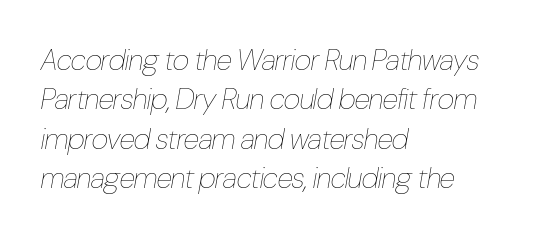
Q: Is the text bold? A: No.
Q: Is the text italic (slanted)? A: Yes, it leans right by about 10 degrees.
Q: Is the text underlined? A: No.
Q: How is the paragraph aligned? A: Left-aligned.
Q: Is the spacing between letters normal or unusually wide? A: Normal.
Q: Is the spacing between lines tight, normal or loose? A: Normal.
Q: Width (condensed, normal, or wide)? A: Condensed.
Q: Stroke contrast? A: Low.
Q: x-height? A: Medium.
Q: Monospaced? A: No.
